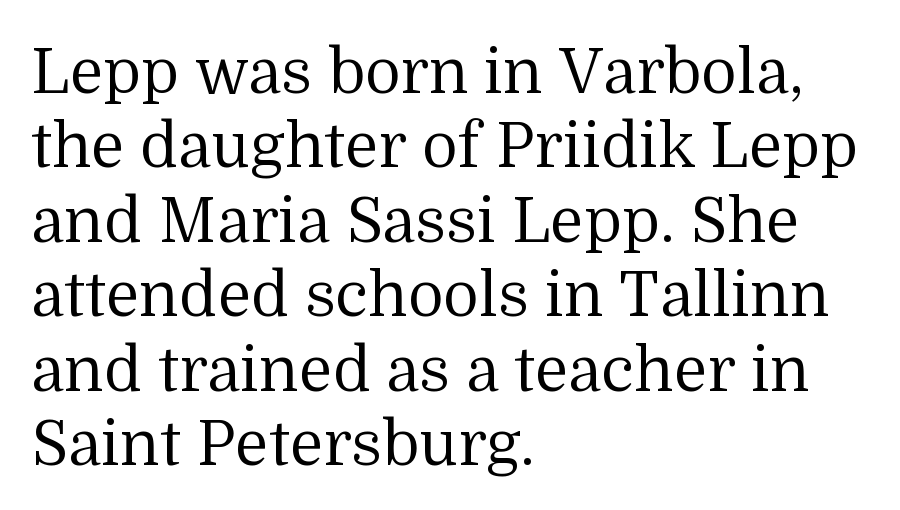
Stroke mass is kept to a normal reading level or below. Little horizontal feet cap the strokes, marking this as serif type. The passage shown has conventional tracking throughout. A roman cut, with each character standing at attention.
